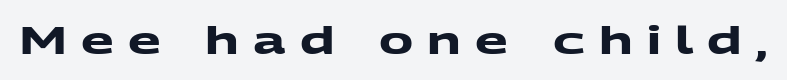
These words are printed bold, with thick strokes throughout. A typesetter would label this face a sans. Caption: expanded tracking, letters set apart. Words float on clear page, feet unadorned. The letters advance in unequal steps, a hallmark of proportional type.
